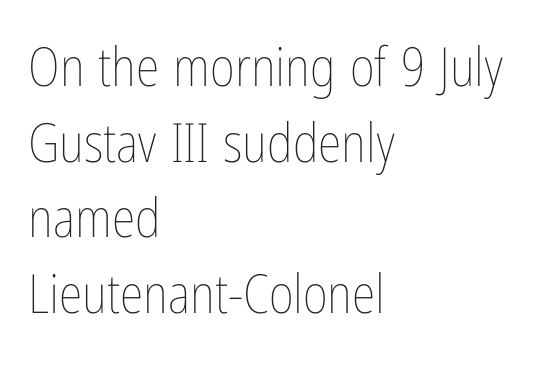
Character widths vary here, with narrow letters taking less room than wide ones. Beneath every word, the page is bare. Is this a heavy cut? Hardly; it is regular or lighter. Caption: multi-line text, flush left, ragged right. Characters remain perfectly vertical along every line. The leading is moderate, giving the passage an even texture.
